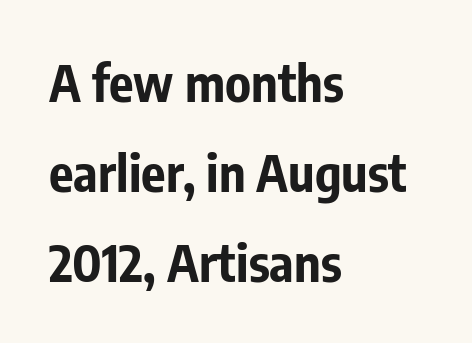
The image shows 51 px bold, condensed sans-serif type, upright; set left-aligned, line spacing 1.76x, normal letter spacing, not underlined; low stroke contrast and a medium x-height.
